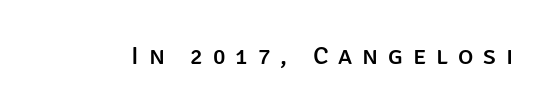
Someone cranked the tracking dial way up on this one. These lines were composed using upright roman letters. Letters rest on an invisible, unmarked baseline.
